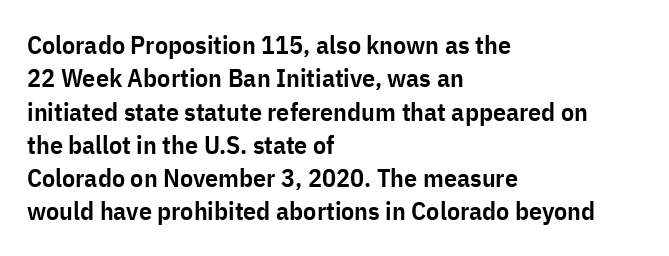
The image shows 26 px text type, upright; set left-aligned, normal line spacing (1.28x), normal letter spacing, not underlined.
